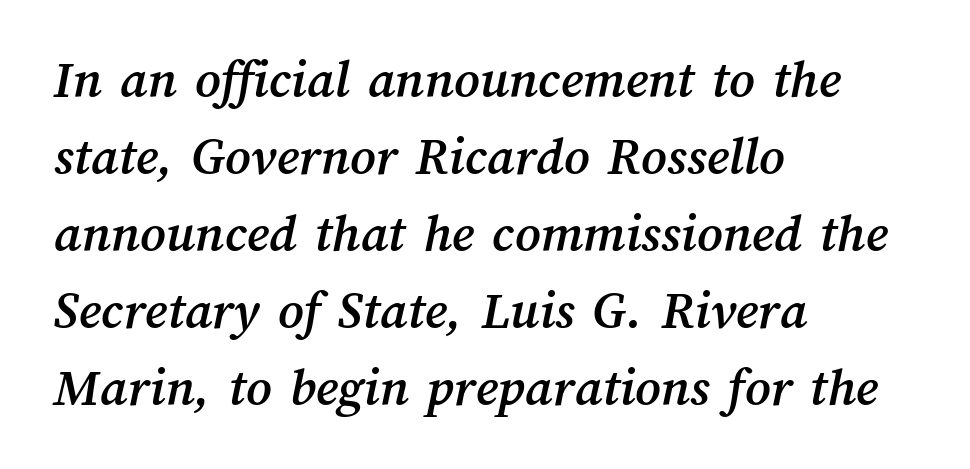
{"width": "normal", "stroke_contrast": "medium", "x_height": "medium", "monospaced": "no", "underline": "no", "align": "left", "line_spacing": "normal", "line_spacing_ratio": 1.4, "letter_spacing": "normal", "letter_spacing_em": 0.0, "glyph_px": 55}
